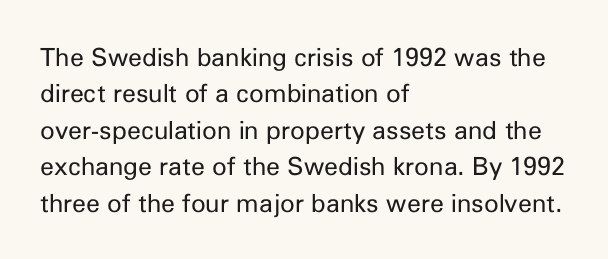
In terms of posture, this sample is upright. The passage shown has conventional tracking throughout. The zone under the glyphs is completely vacant. The lines are quadded left. These glyphs show unthickened strokes, regular width or finer. Rows of type keep a routine distance in the vertical direction.
